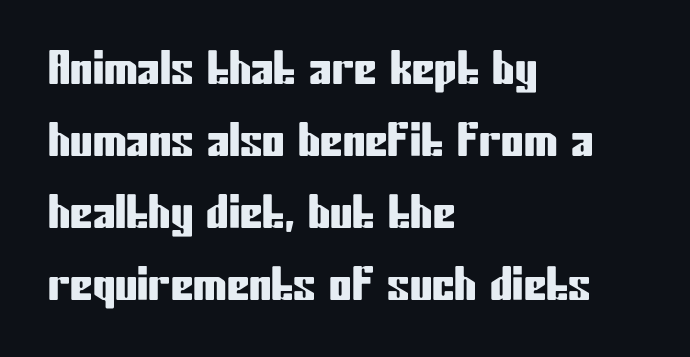
The image shows 45 px condensed sans-serif type, upright; set left-aligned, normal line spacing (1.6x), normal letter spacing, not underlined; low stroke contrast and a medium x-height.
